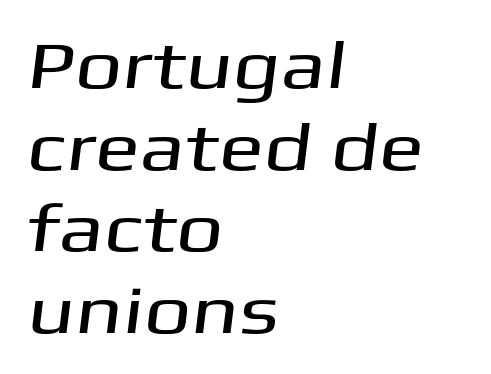
The image shows 67 px wide sans-serif type; set left-aligned, line spacing 1.22x, normal letter spacing, not underlined; medium stroke contrast and a medium x-height.
